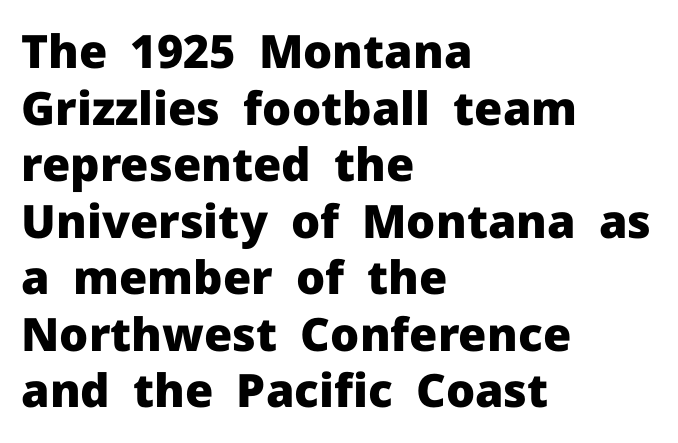
The image shows 46 px heavy sans-serif type, upright; set left-aligned, line spacing 1.23x, normal letter spacing, not underlined; low stroke contrast and a medium x-height.
